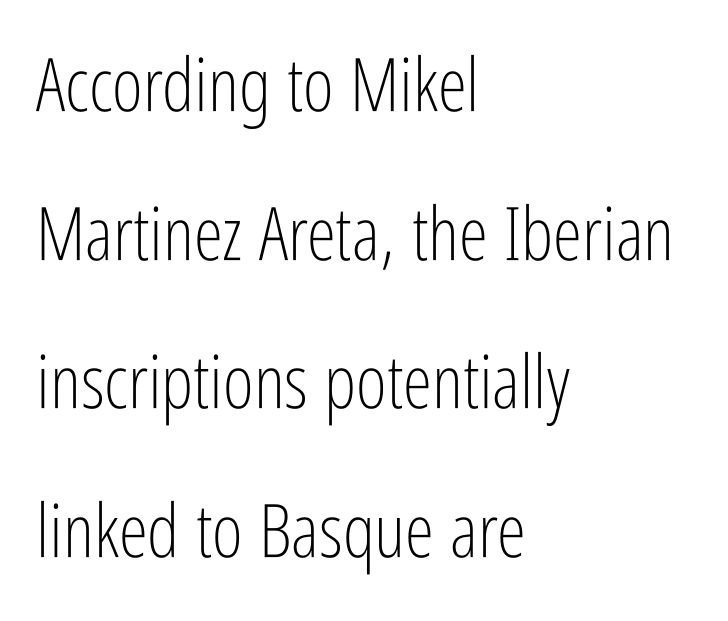
Q: Is the text bold? A: No.
Q: Is the text italic (slanted)? A: No, it is upright.
Q: Is the typeface a serif or a sans-serif typeface? A: Sans-serif.
Q: Is the text underlined? A: No.
Q: How is the paragraph aligned? A: Left-aligned.
Q: Is the spacing between letters normal or unusually wide? A: Normal.
Q: Is the spacing between lines tight, normal or loose? A: Loose.
Q: Width (condensed, normal, or wide)? A: Condensed.
Q: Stroke contrast? A: Low.
Q: x-height? A: Medium.
Q: Monospaced? A: No.
